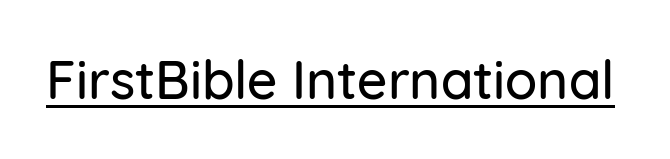
{"serif": "no", "italic": "no", "width": "normal", "stroke_contrast": "low", "x_height": "medium", "monospaced": "no", "underline": "yes", "letter_spacing": "normal", "letter_spacing_em": 0.0, "glyph_px": 53}
